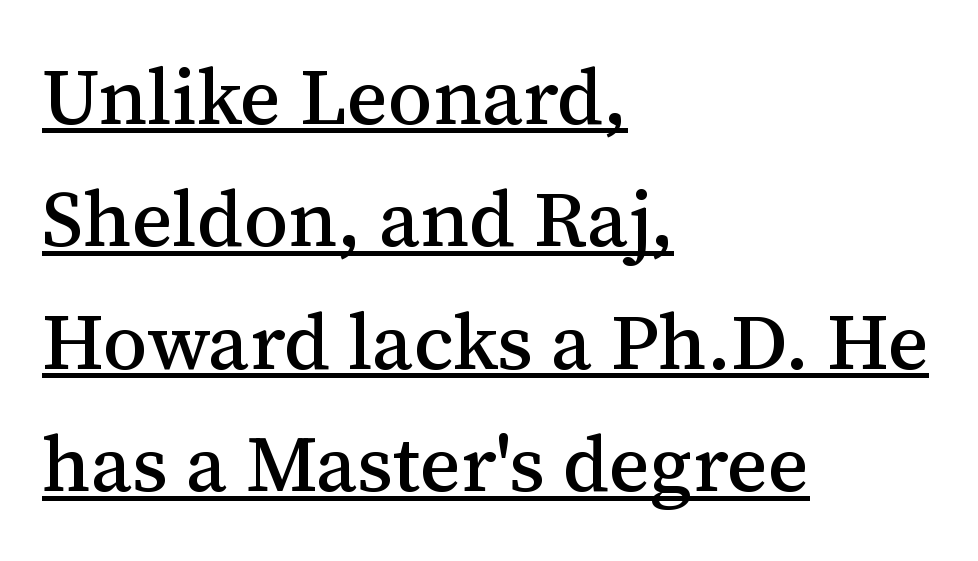
Glance below the letters and you will spot a drawn line. How are the letters spaced? Ordinarily, with no added tracking. These lines sit exactly where default settings would place them. This sample uses an upright cut, with every glyph sitting square on the baseline. You can tell from the footed stems that serif type was used.
